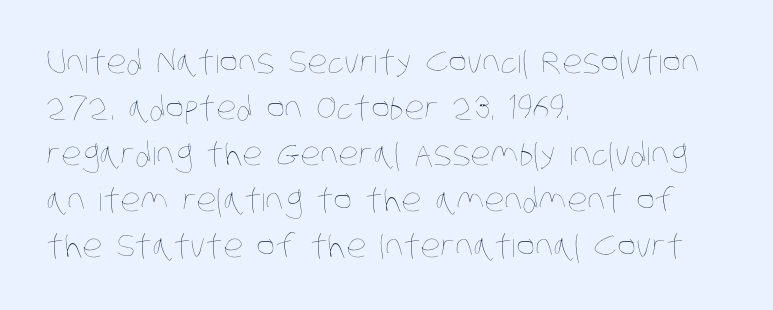
Q: Is the text bold? A: No.
Q: Is the text underlined? A: No.
Q: How is the paragraph aligned? A: Left-aligned.
Q: Is the spacing between letters normal or unusually wide? A: Normal.
Q: Is the spacing between lines tight, normal or loose? A: Normal.
Q: Width (condensed, normal, or wide)? A: Condensed.
Q: Stroke contrast? A: Low.
Q: x-height? A: Large.
Q: Monospaced? A: No.
